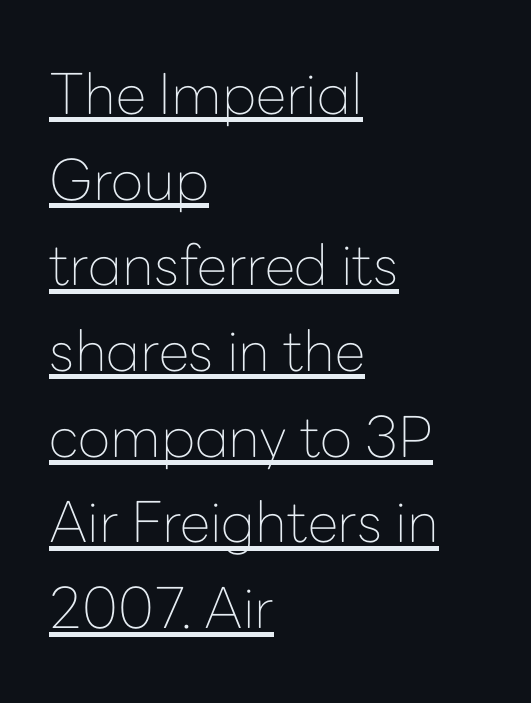
{"serif": "no", "italic": "no", "bold": "no", "weight": "thin", "width": "normal", "stroke_contrast": "low", "x_height": "medium", "monospaced": "no", "underline": "yes", "align": "left", "line_spacing": "normal", "line_spacing_ratio": 1.53, "letter_spacing": "normal", "letter_spacing_em": 0.0, "glyph_px": 56}
